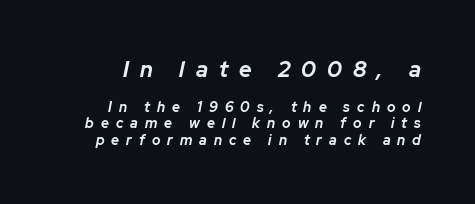
You get the large type first, then a drop to smaller type. Honestly, there is no underline to notice here at all. Pretty heavy lettering here — definitely bold. You could only call the tracking loose — the letters float apart.
